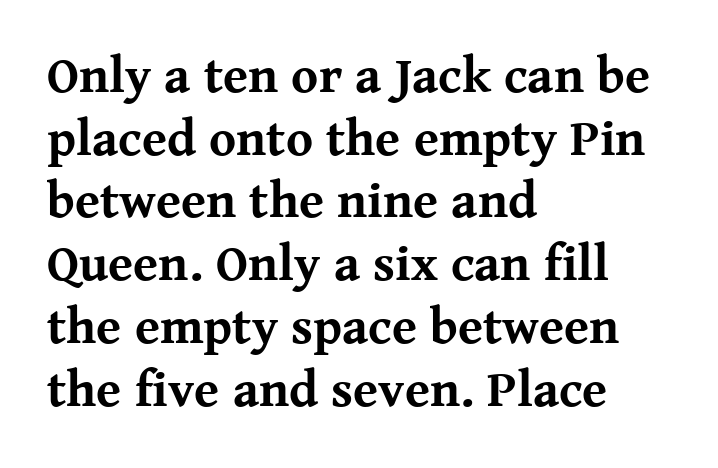
Q: Is the text bold? A: Yes.
Q: Is the text italic (slanted)? A: No, it is upright.
Q: Is the typeface a serif or a sans-serif typeface? A: Serif.
Q: Is the text underlined? A: No.
Q: How is the paragraph aligned? A: Left-aligned.
Q: Is the spacing between letters normal or unusually wide? A: Normal.
Q: Width (condensed, normal, or wide)? A: Normal.
Q: Stroke contrast? A: Medium.
Q: x-height? A: Medium.
Q: Monospaced? A: No.
